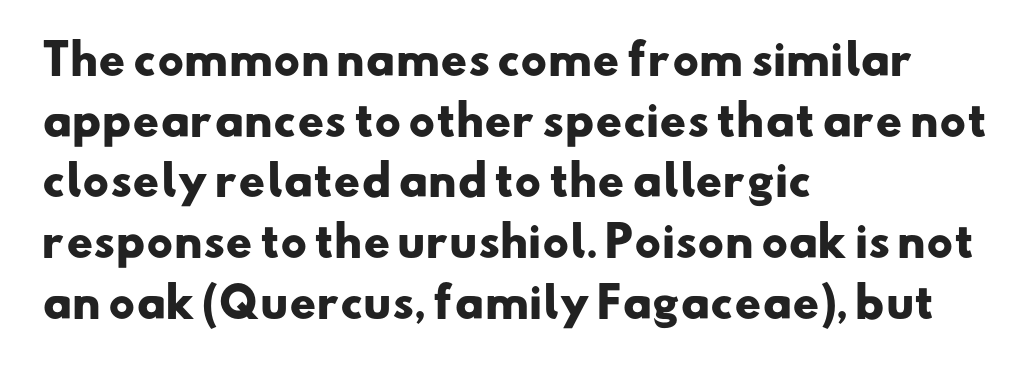
Q: Is the text bold? A: Yes.
Q: Is the typeface a serif or a sans-serif typeface? A: Sans-serif.
Q: Is the text underlined? A: No.
Q: How is the paragraph aligned? A: Left-aligned.
Q: Is the spacing between letters normal or unusually wide? A: Normal.
Q: Is the spacing between lines tight, normal or loose? A: Normal.
Q: Width (condensed, normal, or wide)? A: Wide.
Q: Stroke contrast? A: Low.
Q: x-height? A: Small.
Q: Monospaced? A: No.
